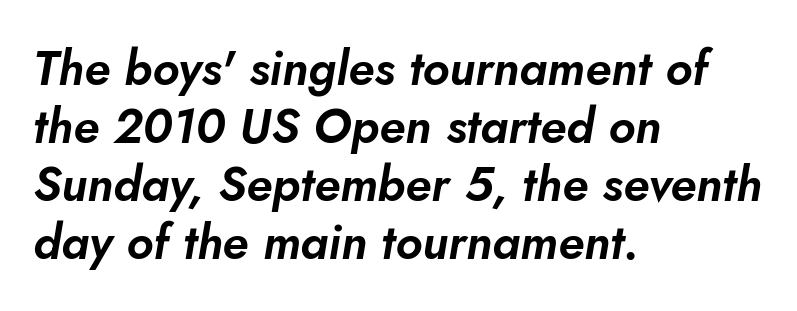
The image shows 48 px text type, italic (leaning right); set left-aligned, line spacing 1.21x, normal letter spacing, not underlined; low stroke contrast and a small x-height.
